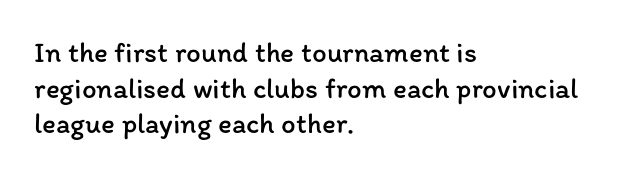
Q: Is the text bold? A: No.
Q: Is the text italic (slanted)? A: No, it is upright.
Q: Is the text underlined? A: No.
Q: How is the paragraph aligned? A: Left-aligned.
Q: Is the spacing between letters normal or unusually wide? A: Normal.
Q: Width (condensed, normal, or wide)? A: Normal.
Q: Stroke contrast? A: Low.
Q: x-height? A: Medium.
Q: Monospaced? A: No.
